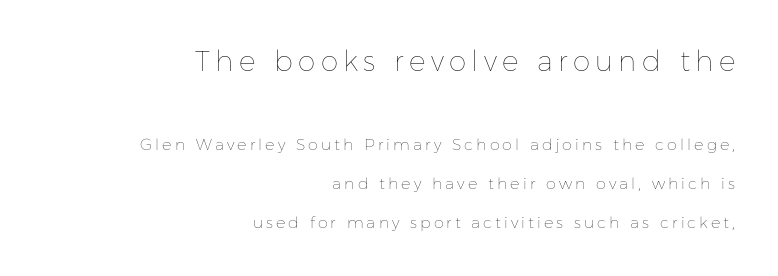
Each new line begins a long way beneath the previous one. A clean baseline with only descenders dipping below it. Stroke mass is kept to a normal reading level or below. Size hierarchy here favors the leading block over the trailing one. Notice how the passage keeps a crisp vertical edge on the right only. Character widths vary here, with narrow letters taking less room than wide ones.
